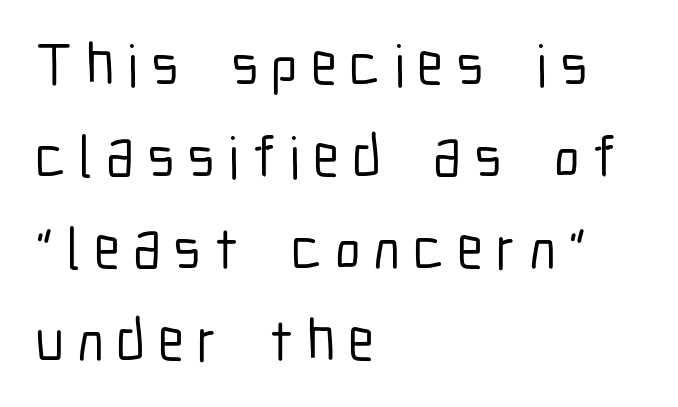
The image shows 59 px condensed sans-serif type, upright; set left-aligned, normal line spacing (1.56x), unusually wide letter spacing (+0.22 em), not underlined; low stroke contrast and a medium x-height.
